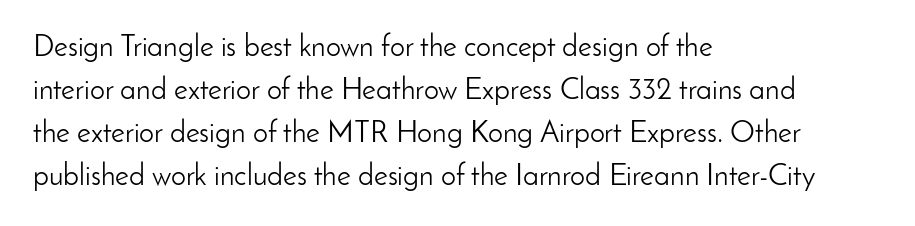
Glyph-to-glyph distance matches everyday printed text. Think of a printed novel: that variable character pitch is what you see here. Stroke thickness stays within the range of a standard reading face or lighter. Interline gaps are of average width in this sample. Font category for this specimen: sans-serif. It's the straight-up-and-down kind of type.
